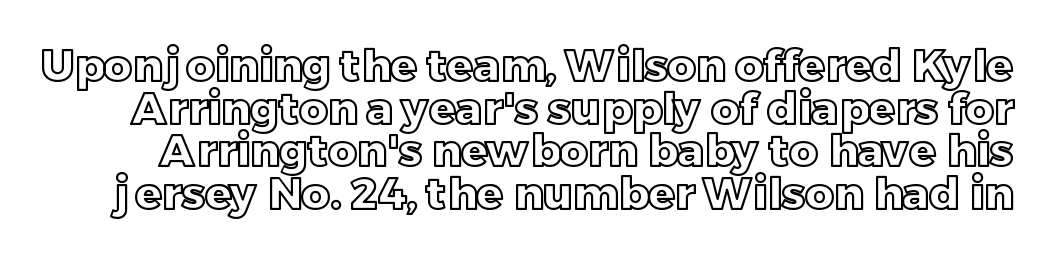
{"italic": "no", "width": "normal", "x_height": "large", "monospaced": "no", "underline": "no", "line_spacing": "tight", "line_spacing_ratio": 0.97, "letter_spacing": "normal", "letter_spacing_em": 0.0, "glyph_px": 44}
